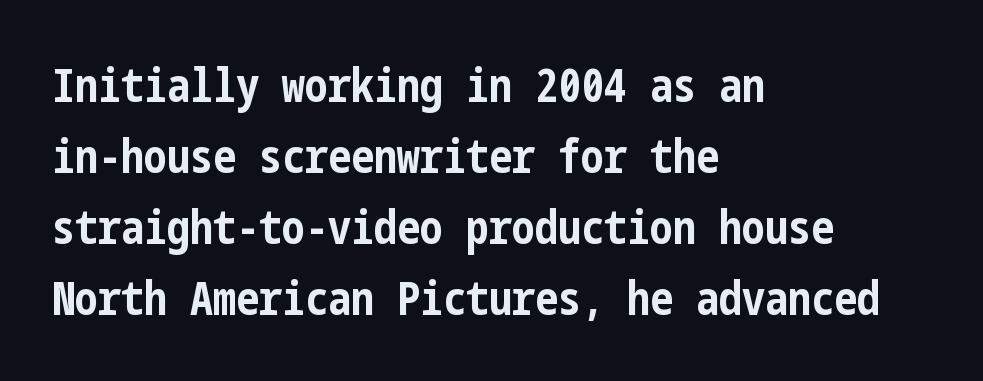
Q: Is the text bold? A: Yes.
Q: Is the text italic (slanted)? A: No, it is upright.
Q: Is the typeface a serif or a sans-serif typeface? A: Sans-serif.
Q: Is the text underlined? A: No.
Q: How is the paragraph aligned? A: Left-aligned.
Q: Is the spacing between letters normal or unusually wide? A: Normal.
Q: Is the spacing between lines tight, normal or loose? A: Normal.
Q: Width (condensed, normal, or wide)? A: Condensed.
Q: Stroke contrast? A: Low.
Q: x-height? A: Medium.
